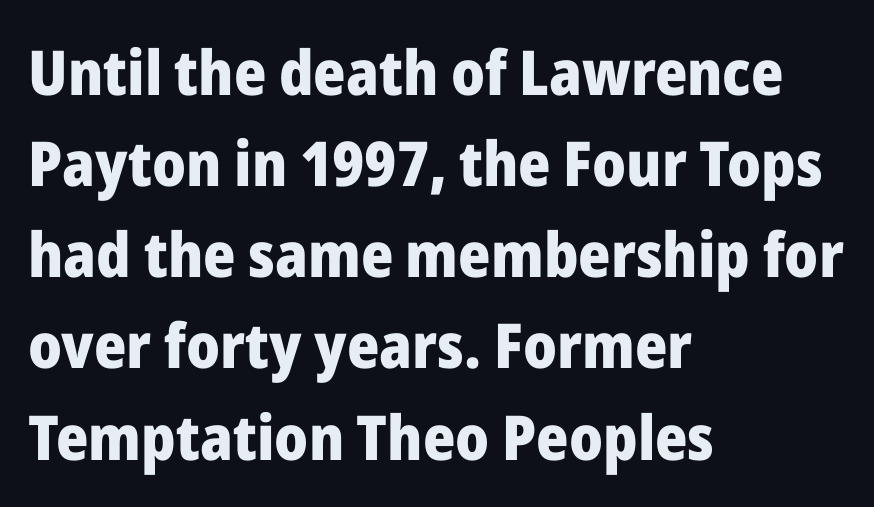
Q: Is the text bold? A: Yes.
Q: Is the text italic (slanted)? A: No, it is upright.
Q: Is the typeface a serif or a sans-serif typeface? A: Sans-serif.
Q: Is the text underlined? A: No.
Q: How is the paragraph aligned? A: Left-aligned.
Q: Is the spacing between letters normal or unusually wide? A: Normal.
Q: Is the spacing between lines tight, normal or loose? A: Normal.
Q: Width (condensed, normal, or wide)? A: Normal.
Q: Stroke contrast? A: Low.
Q: x-height? A: Medium.
Q: Monospaced? A: No.
